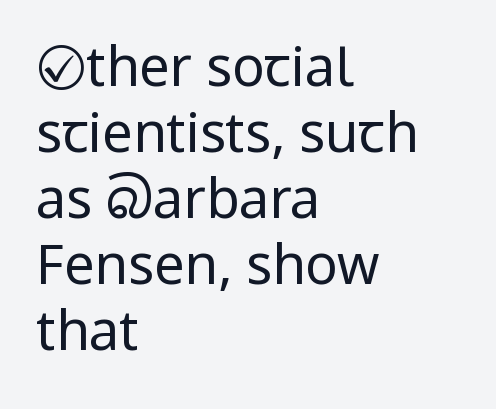
Q: Is the text bold? A: No.
Q: Is the text italic (slanted)? A: No, it is upright.
Q: Is the typeface a serif or a sans-serif typeface? A: Sans-serif.
Q: Is the text underlined? A: No.
Q: How is the paragraph aligned? A: Left-aligned.
Q: Is the spacing between letters normal or unusually wide? A: Normal.
Q: Width (condensed, normal, or wide)? A: Condensed.
Q: Stroke contrast? A: Low.
Q: x-height? A: Large.
Q: Monospaced? A: No.
